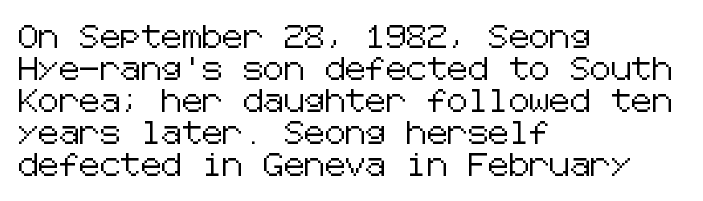
{"italic": "no", "underline": "no", "align": "left", "line_spacing": "normal", "line_spacing_ratio": 1.39, "letter_spacing": "normal", "letter_spacing_em": 0.0, "glyph_px": 23}
